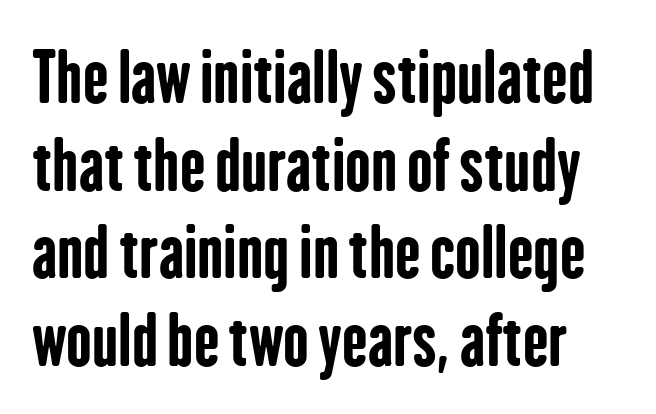
Q: Is the text bold? A: Yes.
Q: Is the text italic (slanted)? A: No, it is upright.
Q: Is the typeface a serif or a sans-serif typeface? A: Sans-serif.
Q: Is the text underlined? A: No.
Q: Is the spacing between letters normal or unusually wide? A: Normal.
Q: Is the spacing between lines tight, normal or loose? A: Normal.
Q: Width (condensed, normal, or wide)? A: Condensed.
Q: Stroke contrast? A: Low.
Q: x-height? A: Medium.
Q: Monospaced? A: No.
